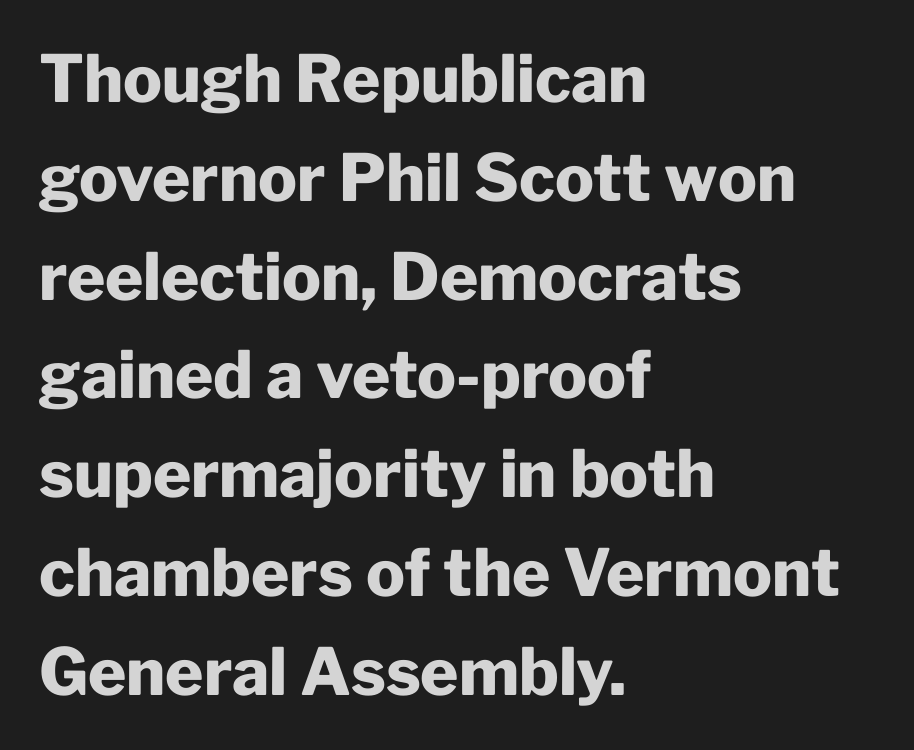
The image shows 65 px heavy sans-serif type, upright; set left-aligned, normal line spacing (1.52x), normal letter spacing, not underlined; low stroke contrast and a medium x-height.
